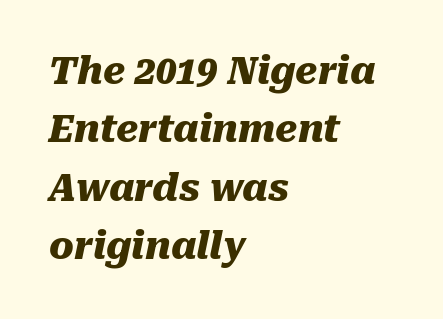
{"italic": "yes", "lean": "right", "slant_degrees": 10, "bold": "yes", "weight": "heavy", "width": "normal", "stroke_contrast": "medium", "x_height": "medium", "monospaced": "no", "underline": "no", "align": "left", "line_spacing": "normal", "line_spacing_ratio": 1.58, "letter_spacing": "normal", "letter_spacing_em": 0.0, "glyph_px": 37}
